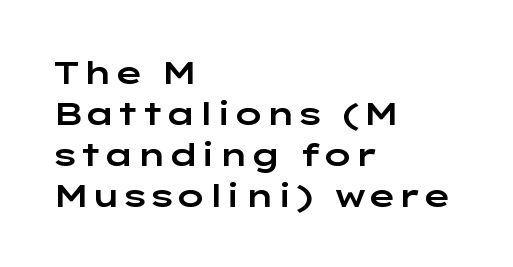
The lines in this sample share a left origin and differ only in where they stop. No word sits above an underline. Here the glyphs are tracked normally, forming tight word shapes. Nothing sits at the stroke ends, so this counts as sans-serif.
